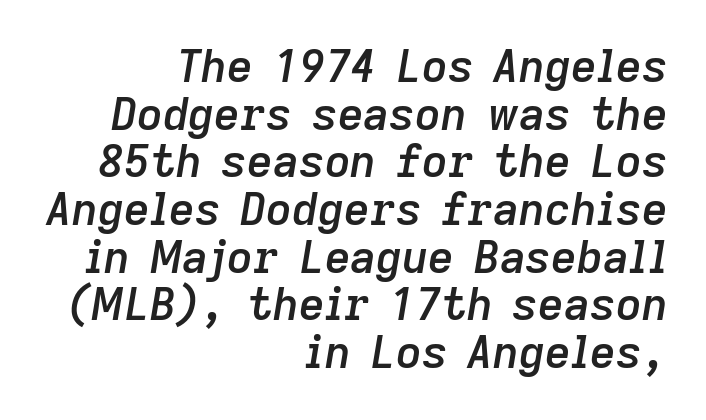
{"italic": "yes", "lean": "right", "slant_degrees": 9, "bold": "semi", "weight": "semibold", "width": "normal", "stroke_contrast": "low", "x_height": "medium", "monospaced": "no", "underline": "no", "align": "right", "line_spacing": "tight", "line_spacing_ratio": 1.06, "letter_spacing": "normal", "letter_spacing_em": 0.0, "glyph_px": 45}
